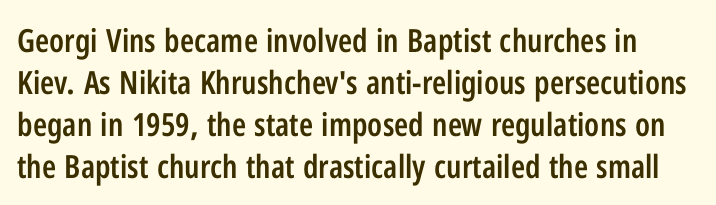
{"serif": "no", "italic": "no", "bold": "semi", "weight": "semibold", "width": "condensed", "stroke_contrast": "low", "x_height": "medium", "monospaced": "no", "underline": "no", "line_spacing": "normal", "line_spacing_ratio": 1.31, "letter_spacing": "normal", "letter_spacing_em": 0.0, "glyph_px": 32}
